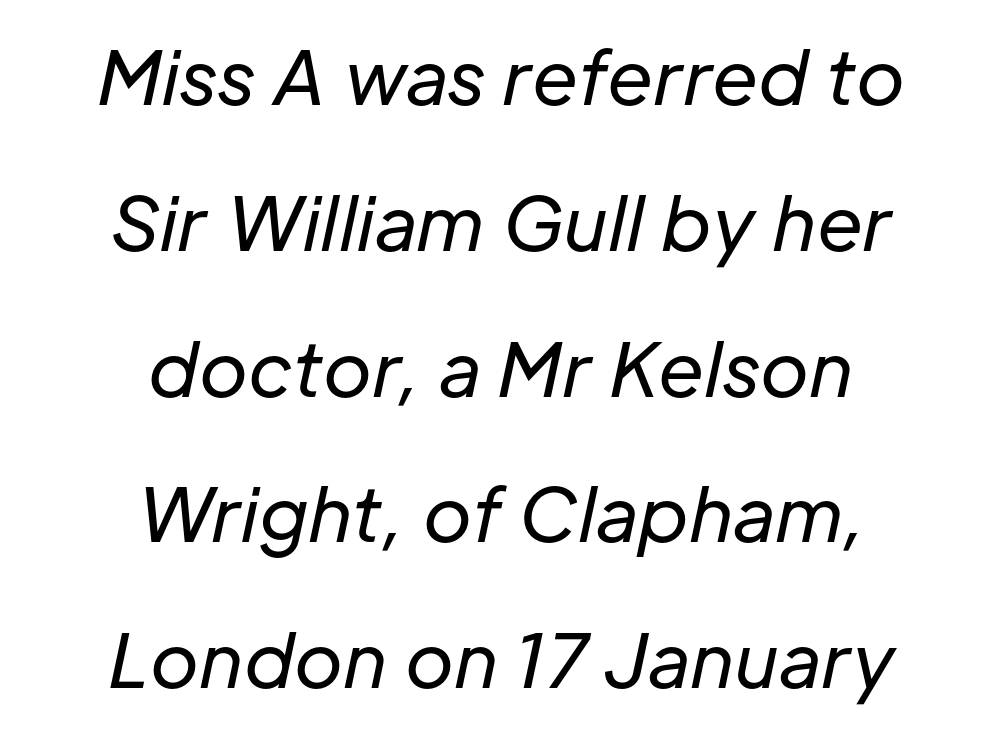
{"italic": "yes", "lean": "right", "slant_degrees": 12, "bold": "no", "weight": "regular", "width": "normal", "stroke_contrast": "low", "x_height": "medium", "monospaced": "no", "underline": "no", "align": "center", "line_spacing": "loose", "line_spacing_ratio": 1.97, "letter_spacing": "normal", "letter_spacing_em": 0.0, "glyph_px": 74}
